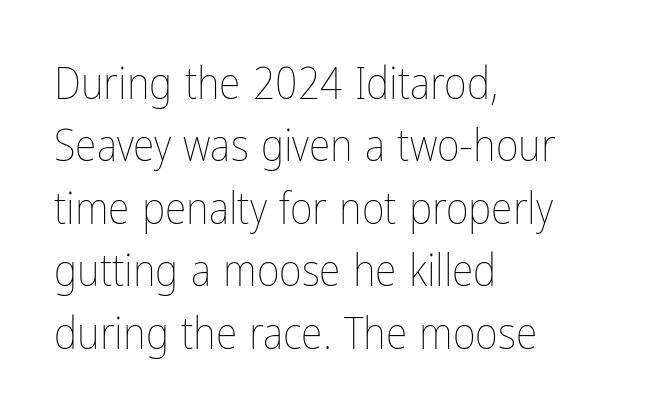
Q: Is the text bold? A: No.
Q: Is the text italic (slanted)? A: No, it is upright.
Q: Is the text underlined? A: No.
Q: How is the paragraph aligned? A: Left-aligned.
Q: Is the spacing between letters normal or unusually wide? A: Normal.
Q: Is the spacing between lines tight, normal or loose? A: Normal.
Q: Width (condensed, normal, or wide)? A: Condensed.
Q: Stroke contrast? A: Low.
Q: x-height? A: Medium.
Q: Monospaced? A: No.
